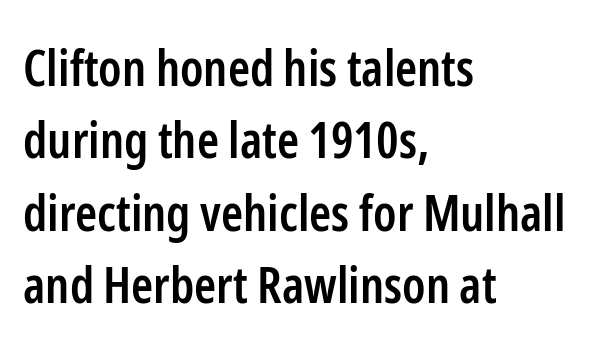
{"serif": "no", "italic": "no", "bold": "semi", "weight": "semibold", "width": "condensed", "stroke_contrast": "low", "x_height": "medium", "monospaced": "no", "underline": "no", "align": "left", "line_spacing": "normal", "line_spacing_ratio": 1.45, "letter_spacing": "normal", "letter_spacing_em": 0.0, "glyph_px": 50}
